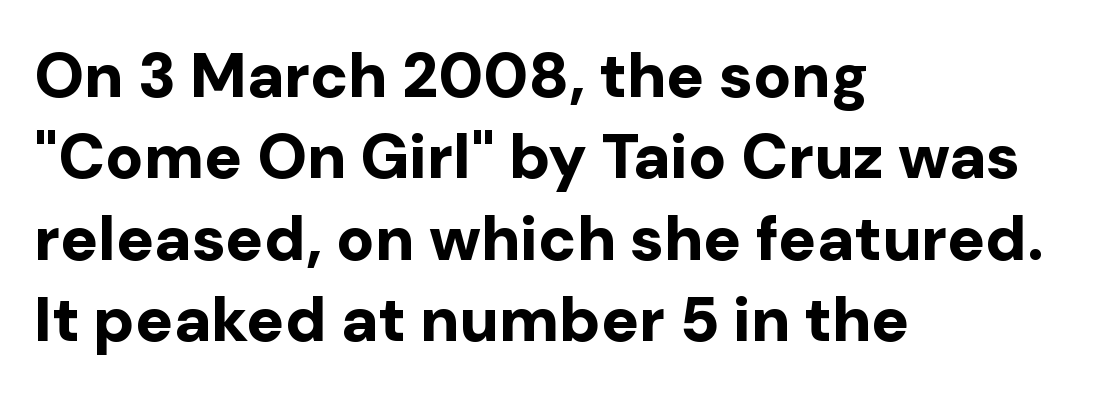
{"serif": "no", "italic": "no", "bold": "yes", "weight": "bold", "width": "normal", "stroke_contrast": "low", "x_height": "medium", "monospaced": "no", "underline": "no", "align": "left", "line_spacing": "normal", "line_spacing_ratio": 1.29, "letter_spacing": "normal", "letter_spacing_em": 0.0, "glyph_px": 63}
